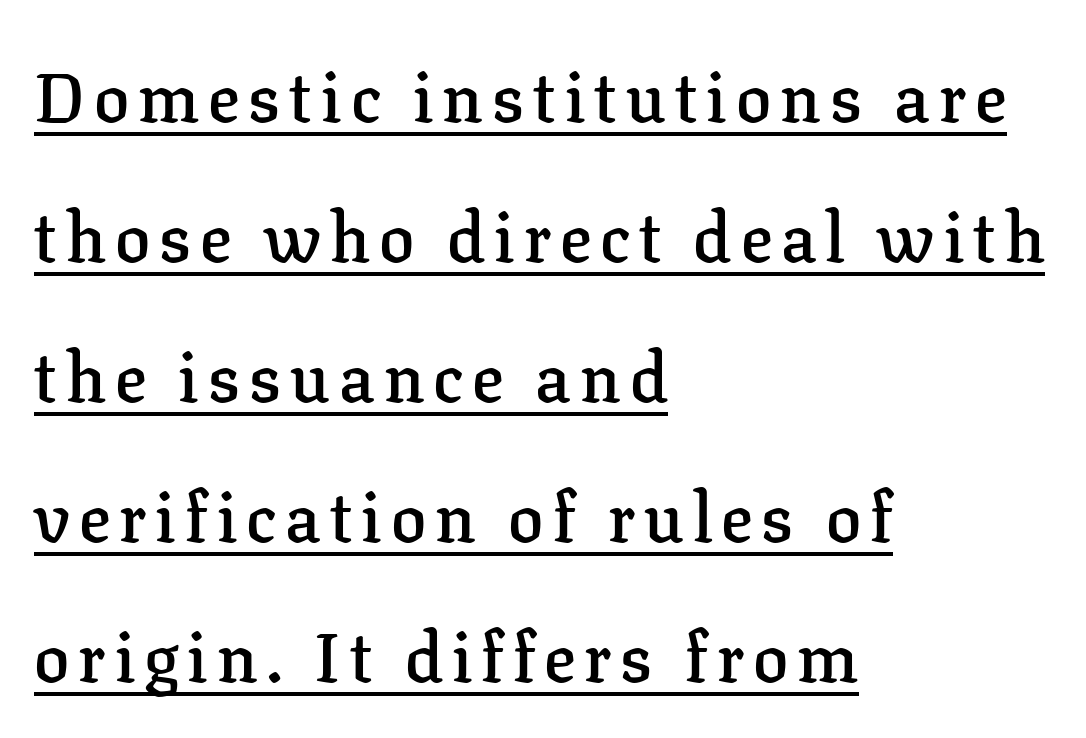
Q: Is the text bold? A: Semi-bold.
Q: Is the text italic (slanted)? A: No, it is upright.
Q: Is the typeface a serif or a sans-serif typeface? A: Serif.
Q: Is the text underlined? A: Yes.
Q: How is the paragraph aligned? A: Left-aligned.
Q: Is the spacing between lines tight, normal or loose? A: Loose.
Q: Width (condensed, normal, or wide)? A: Normal.
Q: Stroke contrast? A: Low.
Q: x-height? A: Medium.
Q: Monospaced? A: No.
